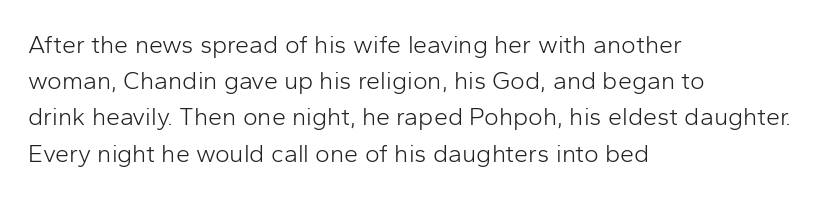
{"italic": "no", "bold": "no", "underline": "no", "align": "left", "line_spacing": "normal", "line_spacing_ratio": 1.45, "letter_spacing": "normal", "letter_spacing_em": 0.0, "glyph_px": 25}
